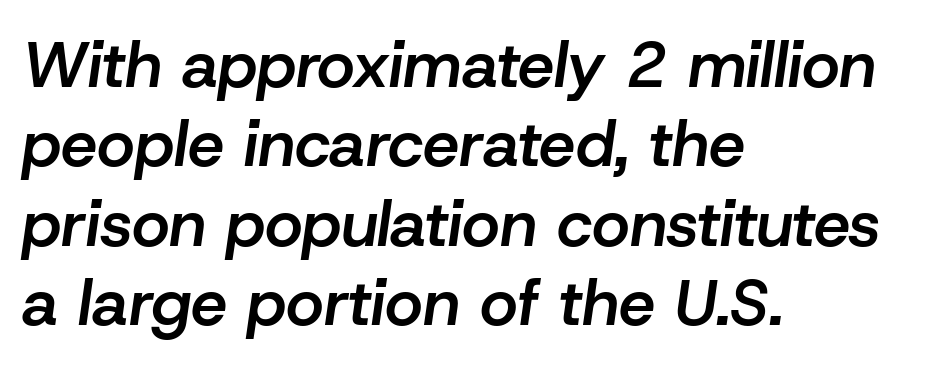
{"italic": "yes", "lean": "right", "slant_degrees": 8, "bold": "semi", "weight": "semibold", "width": "normal", "stroke_contrast": "low", "x_height": "medium", "monospaced": "no", "underline": "no", "align": "left", "line_spacing_ratio": 1.22, "letter_spacing": "normal", "letter_spacing_em": 0.0, "glyph_px": 65}
